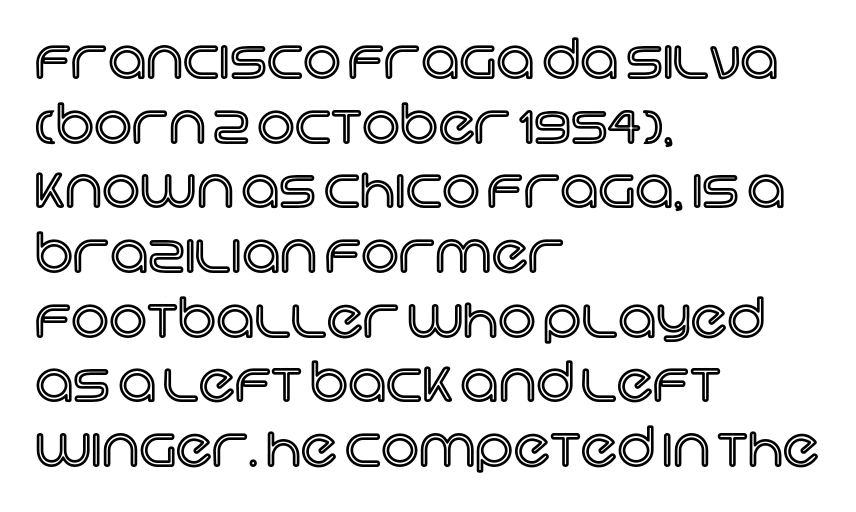
Q: Is the text italic (slanted)? A: No, it is upright.
Q: Is the text underlined? A: No.
Q: How is the paragraph aligned? A: Left-aligned.
Q: Is the spacing between letters normal or unusually wide? A: Normal.
Q: Width (condensed, normal, or wide)? A: Normal.
Q: x-height? A: Large.
Q: Monospaced? A: No.
